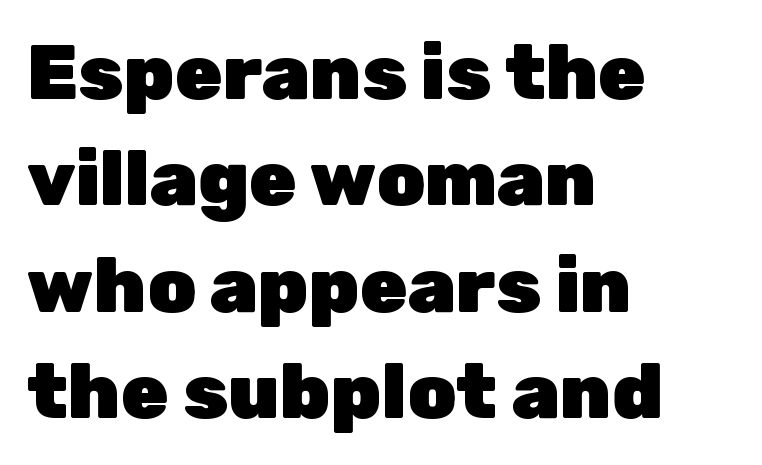
The image shows 77 px heavy sans-serif type, upright; set left-aligned, normal line spacing (1.38x), normal letter spacing, not underlined; low stroke contrast and a medium x-height.
